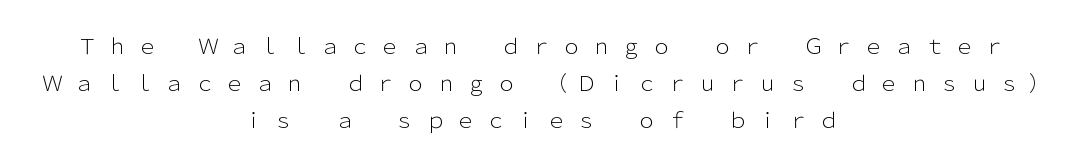
{"italic": "no", "bold": "no", "underline": "no", "align": "center", "line_spacing_ratio": 1.77, "letter_spacing": "wide", "letter_spacing_em": 0.44, "glyph_px": 21}
